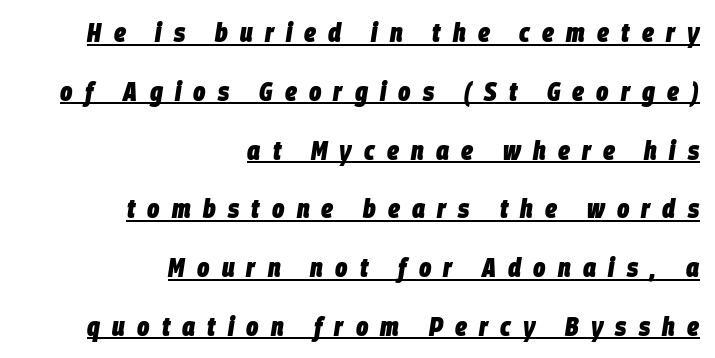
These lines stand farther apart than default settings would place them. It's the slanting kind of type. Looks like someone drew a line under every word here. The lines are quadded right.
